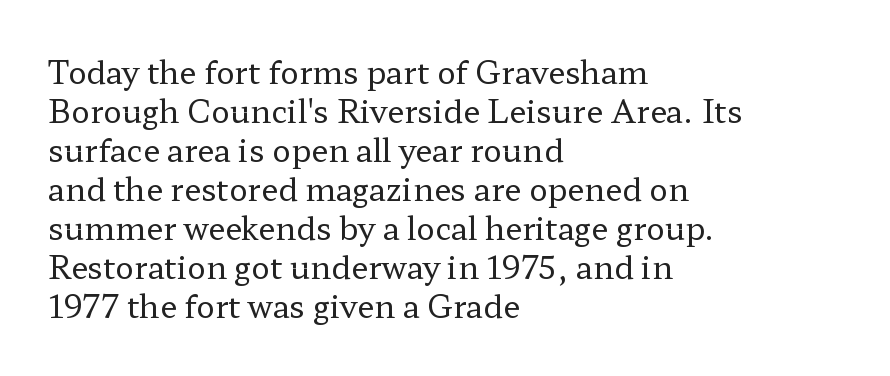
The image shows 31 px regular-weight, wide serif type, upright; set left-aligned, normal line spacing (1.26x), normal letter spacing, not underlined; low stroke contrast and a medium x-height.
